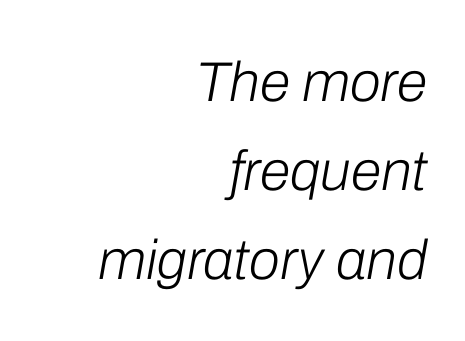
{"italic": "yes", "lean": "right", "slant_degrees": 10, "bold": "no", "weight": "light", "width": "normal", "stroke_contrast": "low", "x_height": "medium", "monospaced": "no", "underline": "no", "align": "right", "line_spacing": "normal", "line_spacing_ratio": 1.59, "letter_spacing": "normal", "letter_spacing_em": 0.0, "glyph_px": 56}
